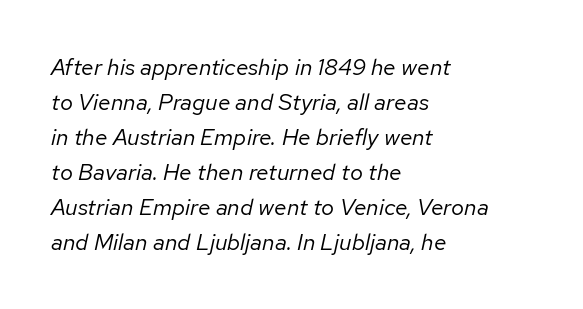
Q: Is the text bold? A: No.
Q: Is the text italic (slanted)? A: Yes, it leans right by about 12 degrees.
Q: Is the text underlined? A: No.
Q: How is the paragraph aligned? A: Left-aligned.
Q: Is the spacing between letters normal or unusually wide? A: Normal.
Q: Is the spacing between lines tight, normal or loose? A: Normal.
